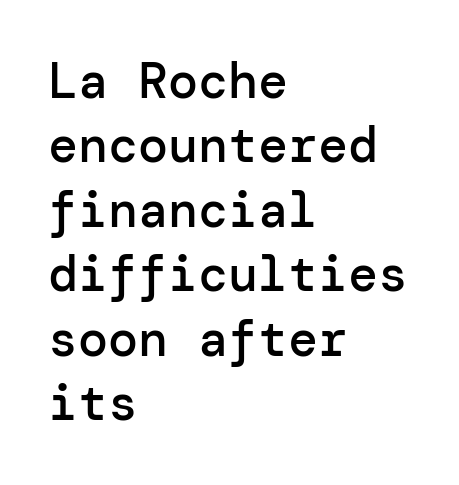
In terms of letterform style, serifs are entirely absent. Typeset ragged right — the left edge is the straight one. Quick note: not italic, upright. This rendering features lettering with no underline.
